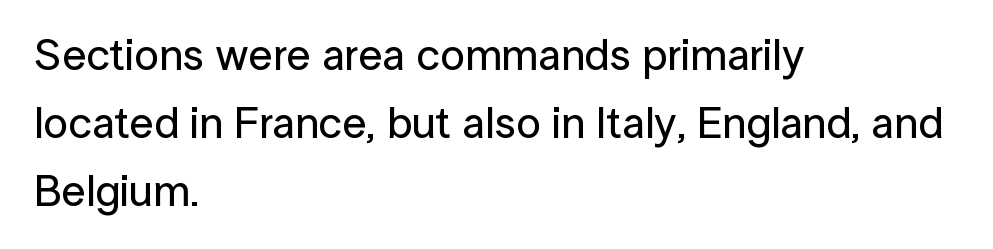
Q: Is the text italic (slanted)? A: No, it is upright.
Q: Is the typeface a serif or a sans-serif typeface? A: Sans-serif.
Q: Is the text underlined? A: No.
Q: How is the paragraph aligned? A: Left-aligned.
Q: Is the spacing between letters normal or unusually wide? A: Normal.
Q: Is the spacing between lines tight, normal or loose? A: Normal.
Q: Width (condensed, normal, or wide)? A: Normal.
Q: Stroke contrast? A: Low.
Q: x-height? A: Medium.
Q: Monospaced? A: No.
